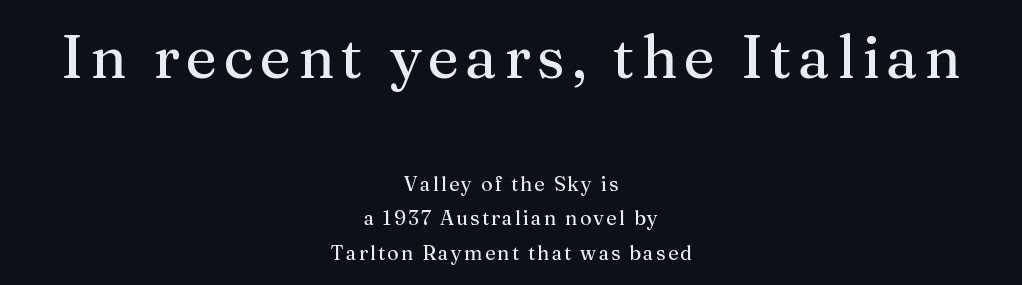
The glyphs in this specimen are seriffed. Every stem runs plumb, perpendicular to the baseline. Heaviness? Minimal to ordinary, like unemphasized prose. Size contrast runs from large at the top to small at the bottom. The foot of each line stays bare and open.
